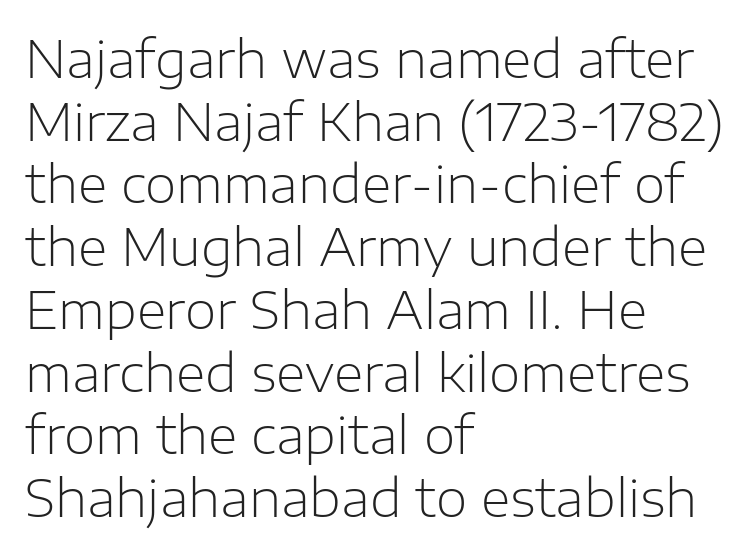
Q: Is the text bold? A: No.
Q: Is the text italic (slanted)? A: No, it is upright.
Q: Is the typeface a serif or a sans-serif typeface? A: Sans-serif.
Q: Is the text underlined? A: No.
Q: How is the paragraph aligned? A: Left-aligned.
Q: Is the spacing between letters normal or unusually wide? A: Normal.
Q: Width (condensed, normal, or wide)? A: Normal.
Q: Stroke contrast? A: Low.
Q: x-height? A: Medium.
Q: Monospaced? A: No.
